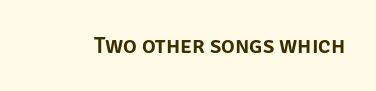
{"italic": "no", "underline": "no", "letter_spacing": "normal", "letter_spacing_em": 0.0, "glyph_px": 23}
